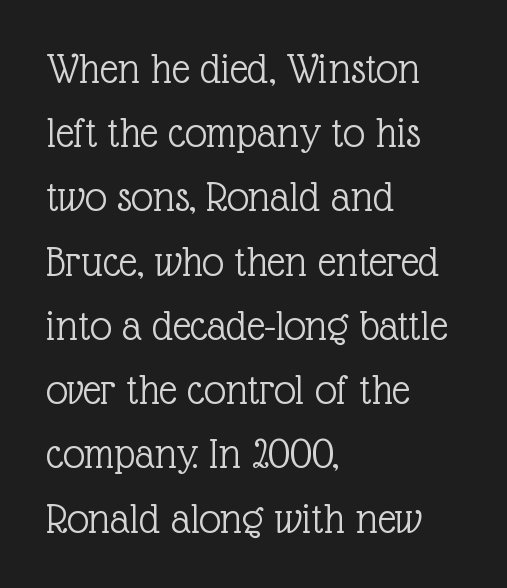
{"serif": "yes", "italic": "no", "bold": "no", "weight": "light", "width": "normal", "x_height": "medium", "monospaced": "no", "underline": "no", "align": "left", "line_spacing": "normal", "line_spacing_ratio": 1.46, "letter_spacing": "normal", "letter_spacing_em": 0.0, "glyph_px": 44}
